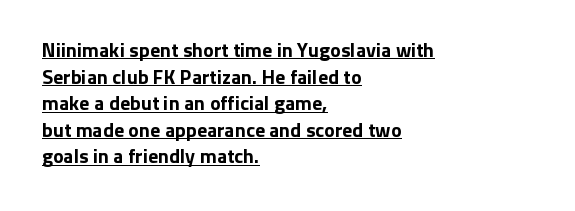
Interline gaps are of average width in this sample. Every letter is thick-stroked: bold, no question. The lines in this sample share a left origin and differ only in where they stop. Looks like someone drew a line under every word here. In terms of letterspacing, this is plain default setting. Posture: vertical.
